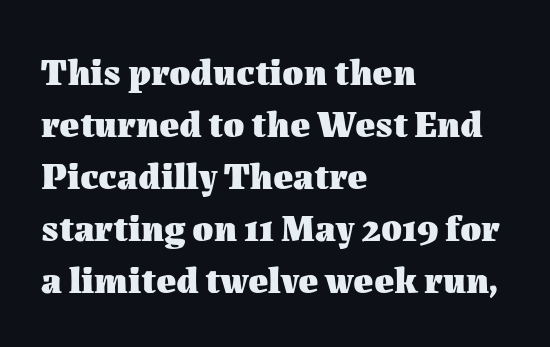
The image shows 38 px heavy type, upright; set left-aligned, normal line spacing (1.37x), normal letter spacing, not underlined; medium stroke contrast and a medium x-height.
